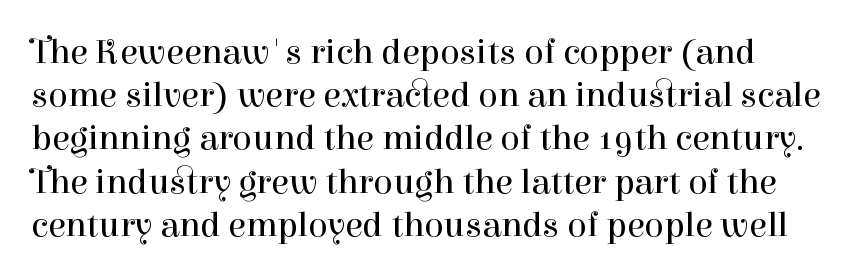
The image shows 36 px regular-weight serif type, upright; set line spacing 1.2x, normal letter spacing, not underlined; high stroke contrast and a medium x-height.
